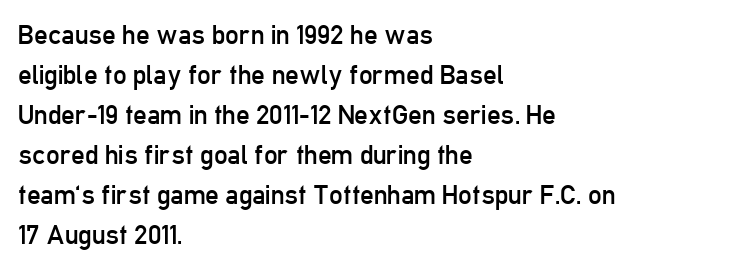
{"italic": "no", "bold": "no", "underline": "no", "align": "left", "line_spacing": "normal", "line_spacing_ratio": 1.48, "letter_spacing": "normal", "letter_spacing_em": 0.0, "glyph_px": 27}
